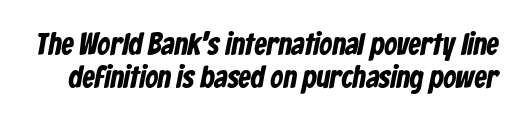
The letters advance in unequal steps, a hallmark of proportional type. Does the leading feel generous? Not at all — it's pinched. Note: no serifs on the glyphs. Students, note that the glyphs here touch the page at normal intervals.
